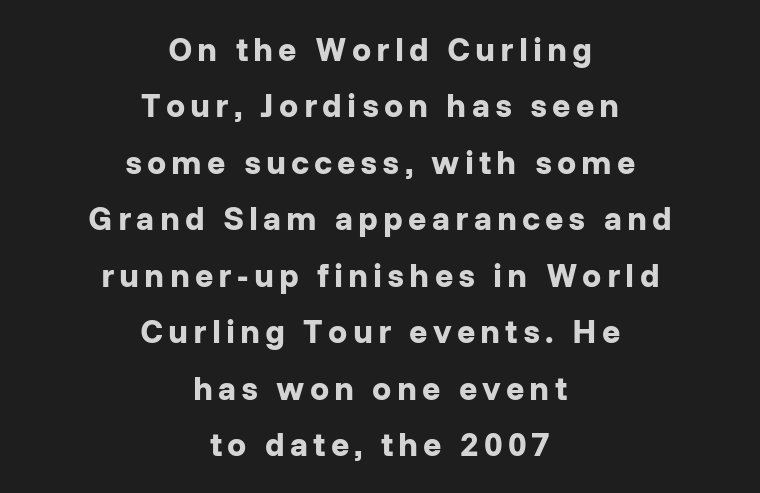
Every stem runs plumb, perpendicular to the baseline. Is the type bold? Yes — the strokes are clearly thick and heavy. The vertical gap from one line to the next is medium. The face used here is proportionally spaced, like ordinary book or web type. Letters rest on an invisible, unmarked baseline.
